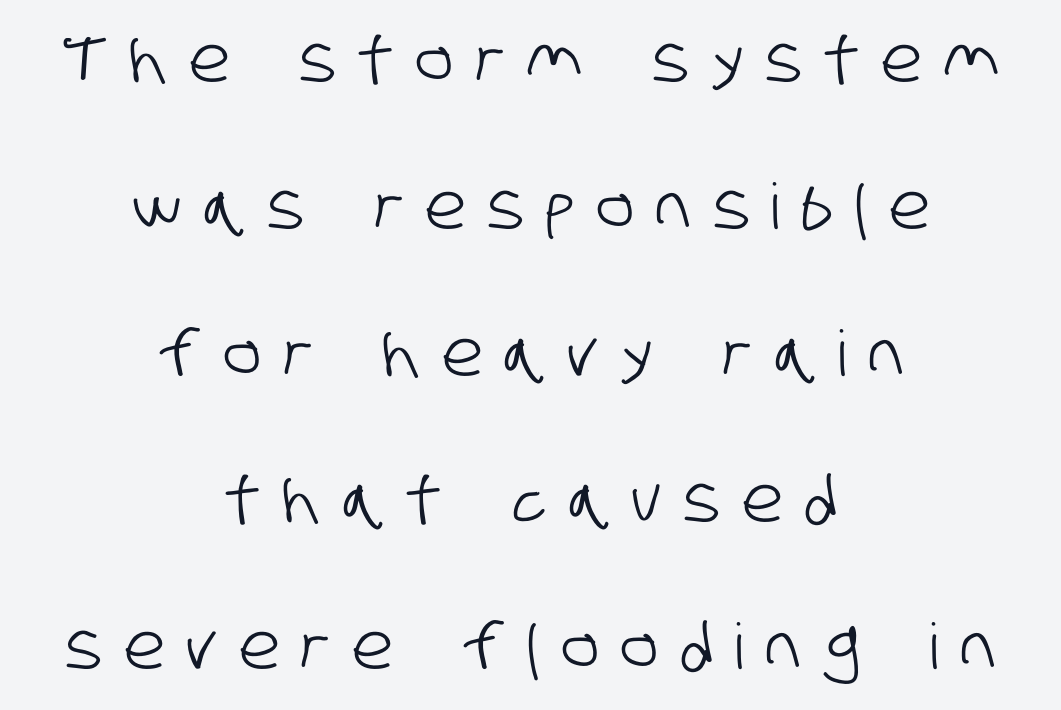
The image shows 63 px condensed sans-serif type; set centered, loose line spacing (2.33x), unusually wide letter spacing (+0.35 em), not underlined; low stroke contrast and a large x-height.
